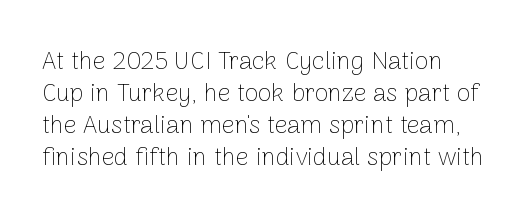
The weight tops out at a normal text grade. The horizontal fit of the characters is conventional and even. Underlining? Definitely not there. You can tell it's not italic because the verticals are truly vertical. The space between consecutive lines is moderate.
